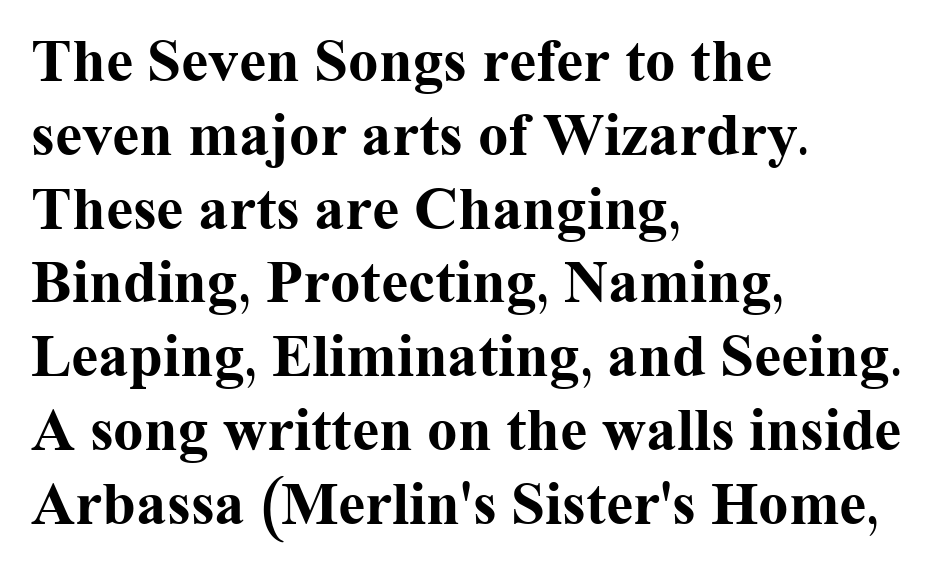
{"serif": "yes", "italic": "no", "bold": "yes", "weight": "bold", "width": "normal", "stroke_contrast": "medium", "x_height": "medium", "monospaced": "no", "underline": "no", "align": "left", "line_spacing_ratio": 1.21, "letter_spacing": "normal", "letter_spacing_em": 0.0, "glyph_px": 61}
